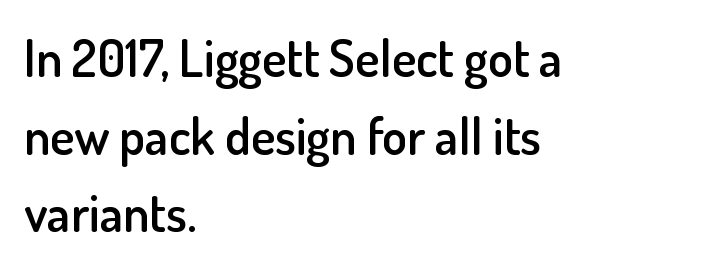
{"serif": "no", "italic": "no", "bold": "semi", "weight": "semibold", "width": "normal", "stroke_contrast": "low", "x_height": "small", "monospaced": "no", "underline": "no", "align": "left", "line_spacing": "normal", "line_spacing_ratio": 1.52, "letter_spacing": "normal", "letter_spacing_em": 0.0, "glyph_px": 51}
